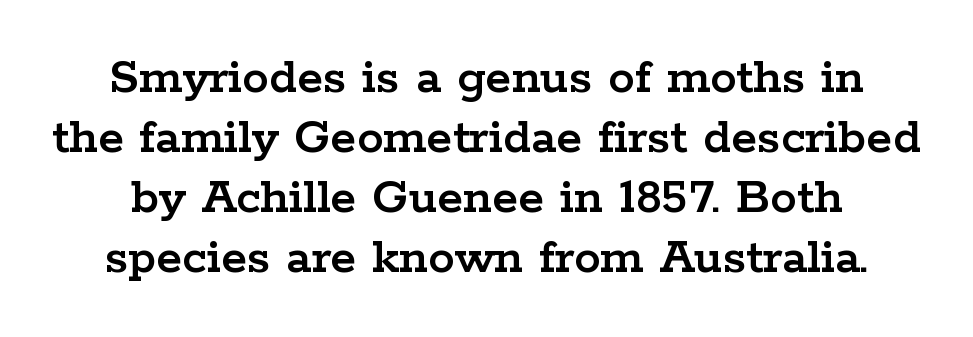
{"serif": "yes", "italic": "no", "width": "wide", "stroke_contrast": "low", "x_height": "medium", "monospaced": "no", "underline": "no", "line_spacing": "tight", "line_spacing_ratio": 1.13, "letter_spacing": "normal", "letter_spacing_em": 0.0, "glyph_px": 53}
